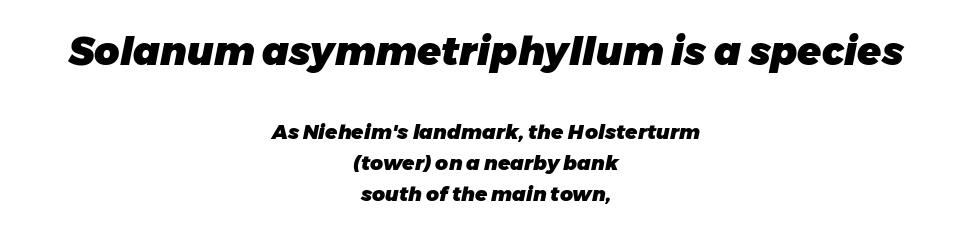
Inter-character spacing is left at the font's built-in metrics. Each letter keeps its own natural width here, so spacing adapts to shape. Line spacing here is normal. Emphasis by weight is at full strength: bold.
